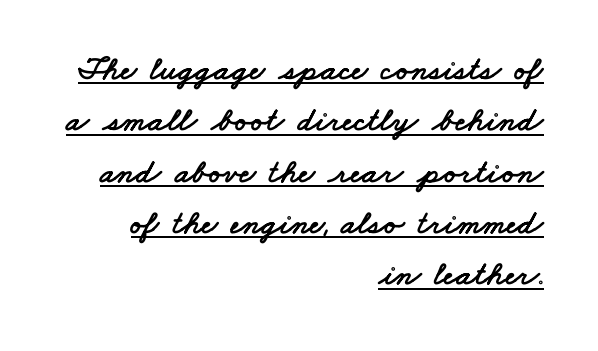
{"serif": "no", "width": "wide", "stroke_contrast": "low", "x_height": "small", "monospaced": "no", "underline": "yes", "align": "right", "line_spacing": "normal", "line_spacing_ratio": 1.51, "letter_spacing": "normal", "letter_spacing_em": 0.0, "glyph_px": 34}
